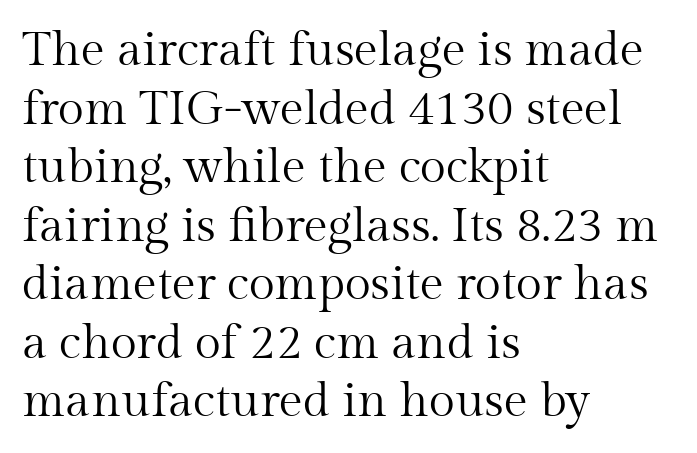
{"serif": "yes", "italic": "no", "bold": "no", "weight": "regular", "width": "normal", "stroke_contrast": "medium", "x_height": "medium", "monospaced": "no", "underline": "no", "align": "left", "line_spacing_ratio": 1.22, "letter_spacing": "normal", "letter_spacing_em": 0.0, "glyph_px": 48}
